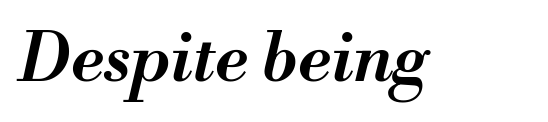
The image shows 67 px semibold type, italic (leaning right); set normal letter spacing, not underlined; medium stroke contrast and a small x-height.
